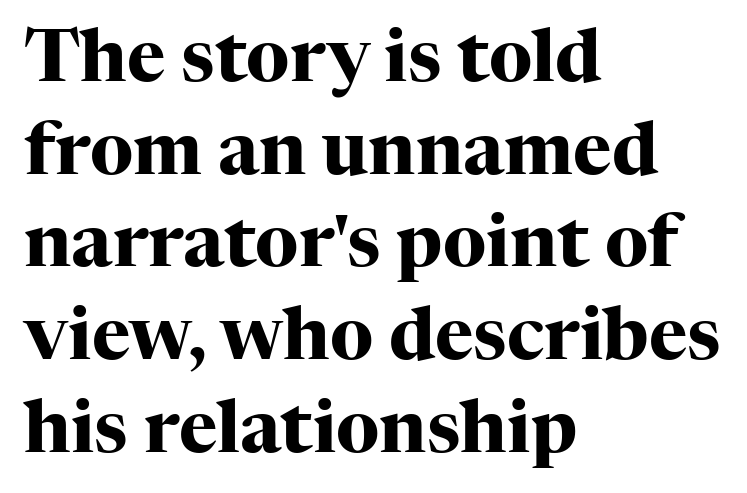
The image shows 73 px heavy serif type, upright; set left-aligned, normal line spacing (1.27x), normal letter spacing, not underlined; high stroke contrast and a medium x-height.
